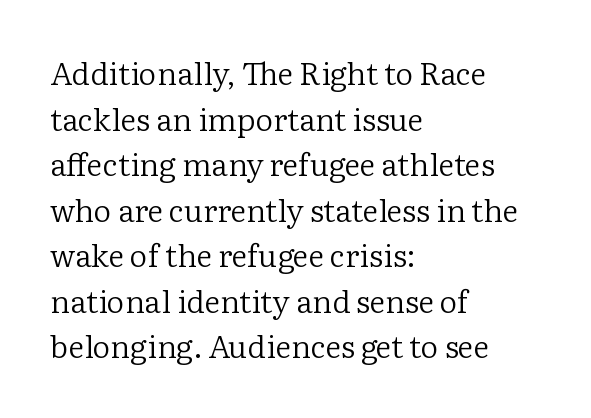
Q: Is the text bold? A: No.
Q: Is the text italic (slanted)? A: No, it is upright.
Q: Is the typeface a serif or a sans-serif typeface? A: Serif.
Q: Is the text underlined? A: No.
Q: How is the paragraph aligned? A: Left-aligned.
Q: Is the spacing between letters normal or unusually wide? A: Normal.
Q: Is the spacing between lines tight, normal or loose? A: Normal.
Q: Width (condensed, normal, or wide)? A: Normal.
Q: Stroke contrast? A: Low.
Q: x-height? A: Medium.
Q: Monospaced? A: No.
